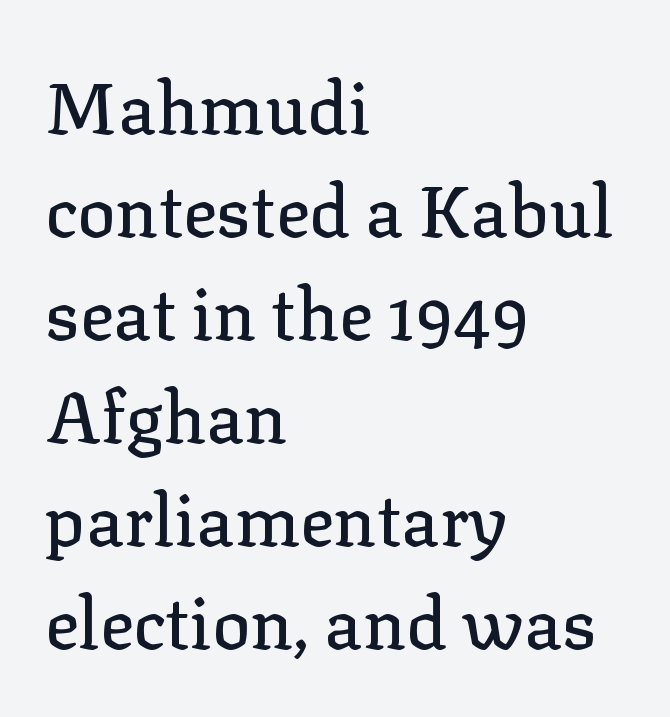
{"serif": "yes", "italic": "no", "width": "normal", "stroke_contrast": "low", "x_height": "medium", "monospaced": "no", "underline": "no", "align": "left", "line_spacing": "normal", "line_spacing_ratio": 1.45, "letter_spacing": "normal", "letter_spacing_em": 0.0, "glyph_px": 71}
